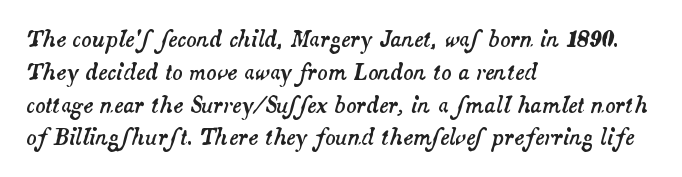
{"italic": "yes", "lean": "right", "slant_degrees": 14, "underline": "no", "align": "left", "line_spacing": "normal", "line_spacing_ratio": 1.56, "letter_spacing": "normal", "letter_spacing_em": 0.0, "glyph_px": 21}
